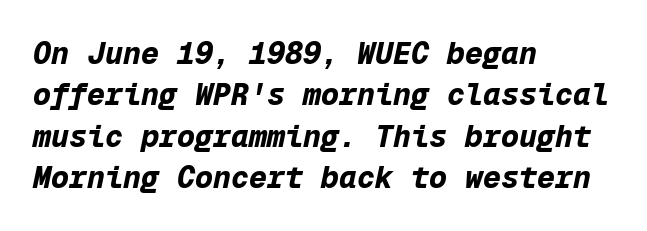
{"italic": "yes", "lean": "right", "slant_degrees": 12, "bold": "yes", "weight": "bold", "width": "normal", "stroke_contrast": "low", "x_height": "medium", "monospaced": "yes", "underline": "no", "align": "left", "line_spacing": "normal", "line_spacing_ratio": 1.38, "letter_spacing": "normal", "letter_spacing_em": 0.0, "glyph_px": 30}
